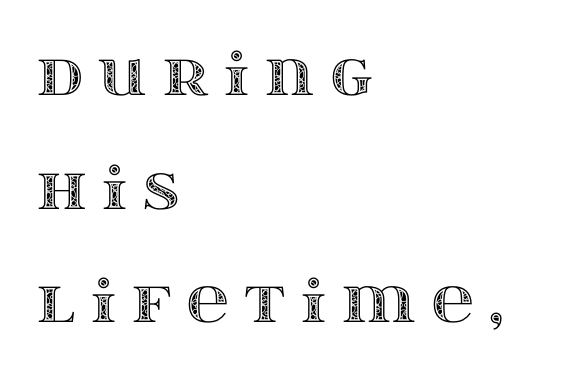
The image shows 58 px wide type, upright; set left-aligned, loose line spacing (1.96x), unusually wide letter spacing (+0.27 em), not underlined; a large x-height.
